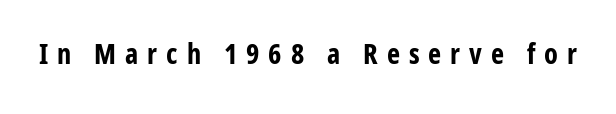
{"serif": "no", "italic": "no", "bold": "yes", "weight": "bold", "width": "condensed", "stroke_contrast": "low", "x_height": "medium", "monospaced": "no", "underline": "no", "letter_spacing": "wide", "letter_spacing_em": 0.32, "glyph_px": 28}
